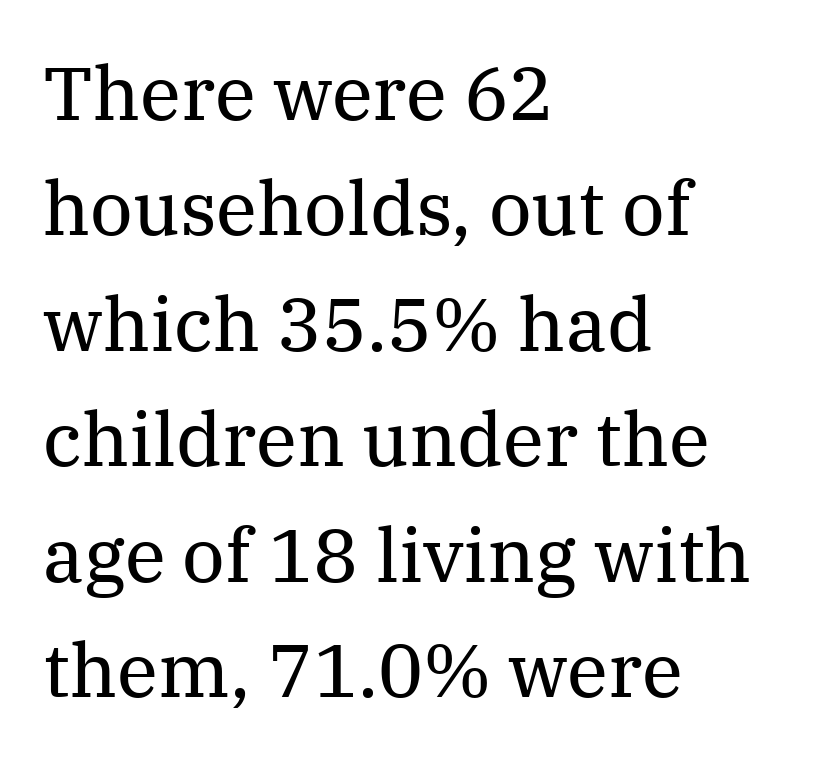
Q: Is the text bold? A: No.
Q: Is the text italic (slanted)? A: No, it is upright.
Q: Is the typeface a serif or a sans-serif typeface? A: Serif.
Q: Is the text underlined? A: No.
Q: How is the paragraph aligned? A: Left-aligned.
Q: Is the spacing between letters normal or unusually wide? A: Normal.
Q: Is the spacing between lines tight, normal or loose? A: Normal.
Q: Width (condensed, normal, or wide)? A: Normal.
Q: Stroke contrast? A: Medium.
Q: x-height? A: Medium.
Q: Monospaced? A: No.
